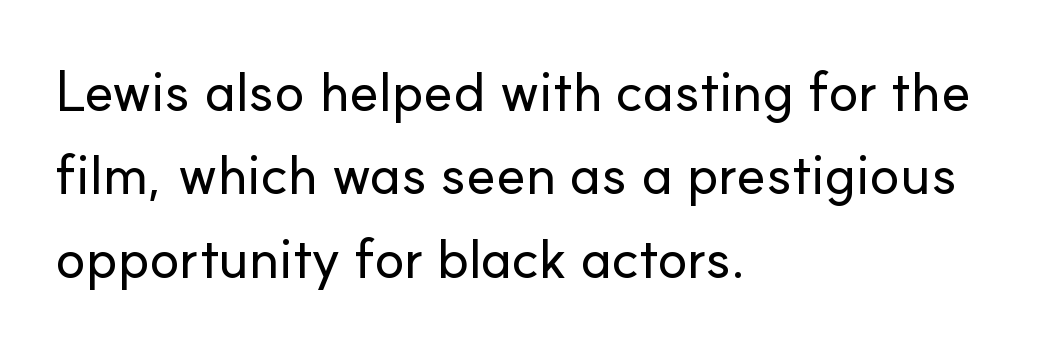
Q: Is the text italic (slanted)? A: No, it is upright.
Q: Is the typeface a serif or a sans-serif typeface? A: Sans-serif.
Q: Is the text underlined? A: No.
Q: How is the paragraph aligned? A: Left-aligned.
Q: Is the spacing between letters normal or unusually wide? A: Normal.
Q: Is the spacing between lines tight, normal or loose? A: Normal.
Q: Width (condensed, normal, or wide)? A: Normal.
Q: Stroke contrast? A: Low.
Q: x-height? A: Small.
Q: Monospaced? A: No.
